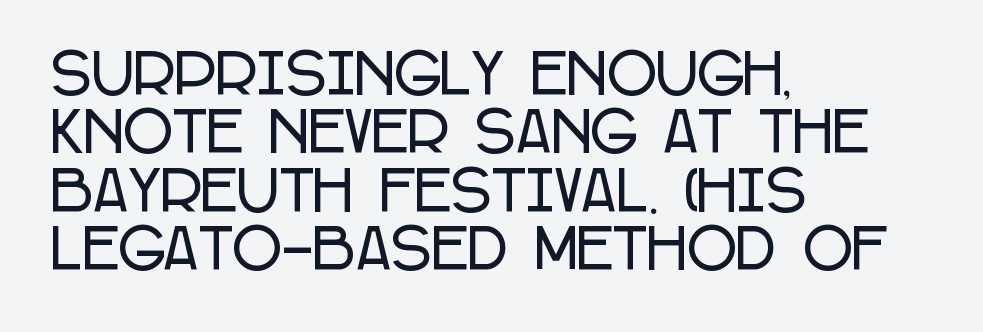
The image shows 54 px condensed sans-serif type, upright; set left-aligned, tight line spacing (1.08x), normal letter spacing, not underlined; low stroke contrast and a large x-height.
